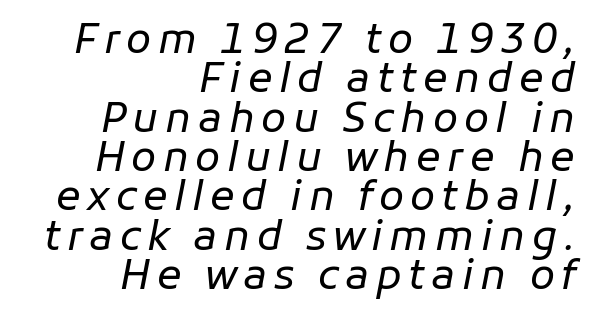
{"italic": "yes", "lean": "right", "slant_degrees": 11, "bold": "no", "weight": "regular", "width": "normal", "stroke_contrast": "low", "x_height": "medium", "monospaced": "no", "underline": "no", "align": "right", "line_spacing": "tight", "line_spacing_ratio": 0.96, "glyph_px": 41}
